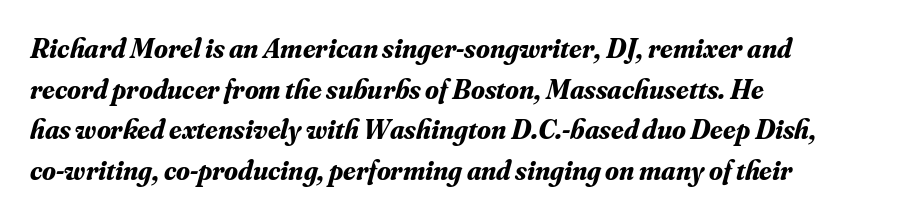
Q: Is the text bold? A: Yes.
Q: Is the text italic (slanted)? A: Yes, it leans right by about 16 degrees.
Q: Is the typeface a serif or a sans-serif typeface? A: Serif.
Q: Is the text underlined? A: No.
Q: How is the paragraph aligned? A: Left-aligned.
Q: Is the spacing between letters normal or unusually wide? A: Normal.
Q: Is the spacing between lines tight, normal or loose? A: Normal.
Q: Width (condensed, normal, or wide)? A: Normal.
Q: Stroke contrast? A: Medium.
Q: x-height? A: Small.
Q: Monospaced? A: No.
